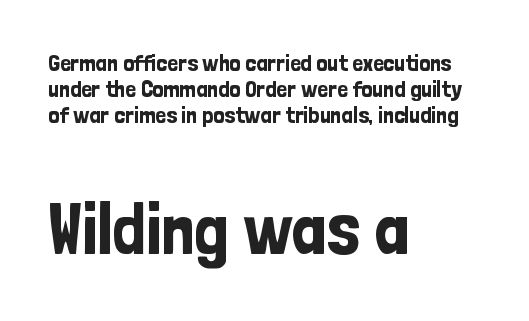
What stands out about the letter spacing? Nothing — it is the standard amount. The passage shown begins with its smaller block and ends with its larger one. This sample has the flowing, uneven cadence of proportional lettering. This rendering features lettering with no underline. Typeset ragged right — the left edge is the straight one. Is there much room between lines? No — they nearly touch.
